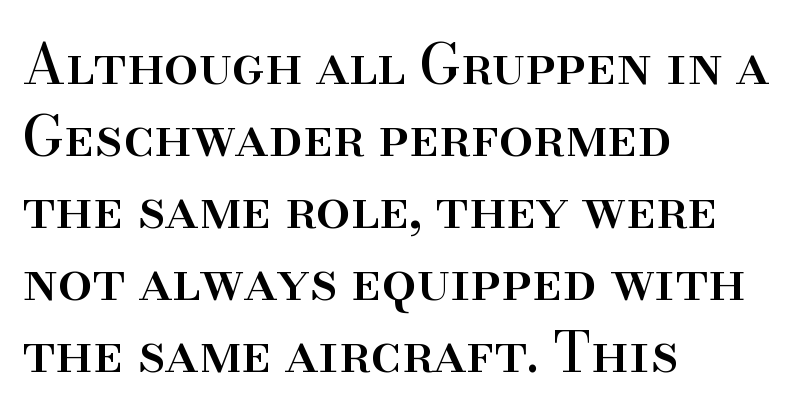
Descenders hang freely into open space. Looks like regular typesetting: each glyph gets only the width it needs. Italic: no, the glyphs are upright roman. Which margin do the lines hug? The left one — the right edge is uneven. Regular leading.
